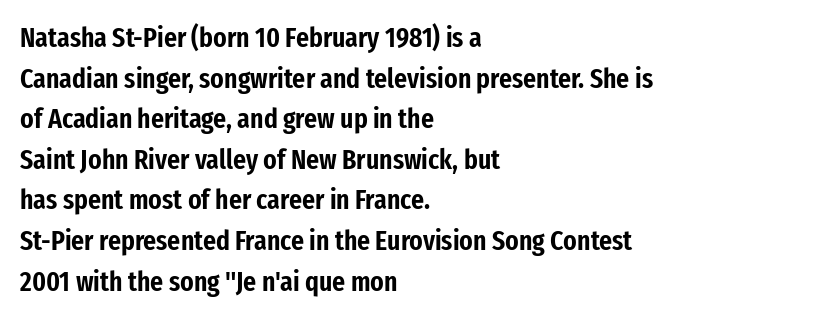
{"serif": "no", "italic": "no", "width": "condensed", "stroke_contrast": "low", "x_height": "medium", "monospaced": "no", "underline": "no", "align": "left", "line_spacing": "normal", "line_spacing_ratio": 1.45, "letter_spacing": "normal", "letter_spacing_em": 0.0, "glyph_px": 28}
